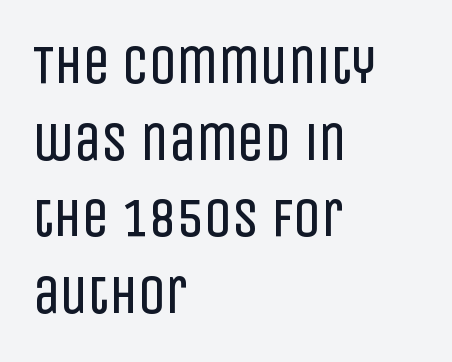
{"serif": "no", "italic": "no", "bold": "no", "weight": "regular", "width": "condensed", "stroke_contrast": "low", "x_height": "large", "monospaced": "no", "underline": "no", "align": "left", "line_spacing": "normal", "line_spacing_ratio": 1.42, "letter_spacing": "normal", "letter_spacing_em": 0.0, "glyph_px": 54}
